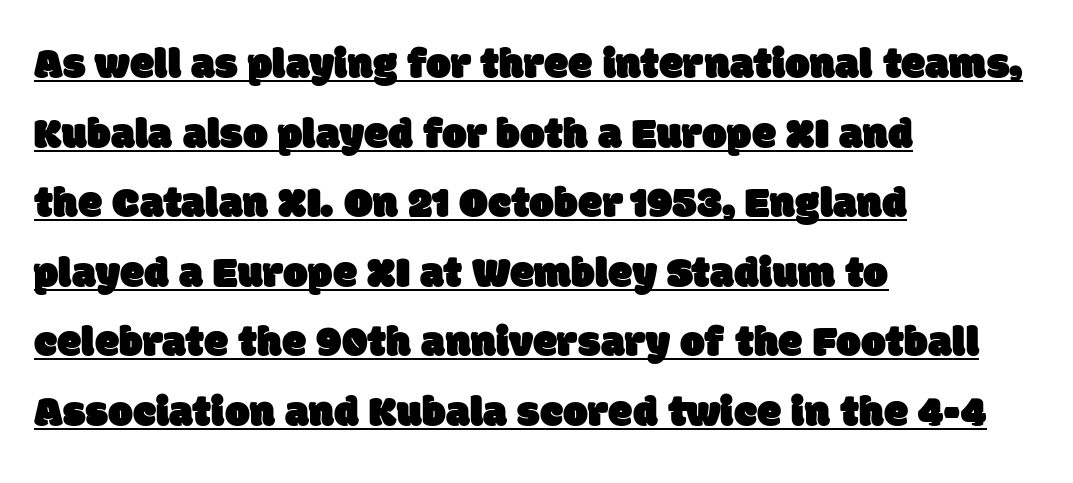
Q: Is the typeface a serif or a sans-serif typeface? A: Sans-serif.
Q: Is the text underlined? A: Yes.
Q: How is the paragraph aligned? A: Left-aligned.
Q: Is the spacing between letters normal or unusually wide? A: Normal.
Q: Is the spacing between lines tight, normal or loose? A: Normal.
Q: Width (condensed, normal, or wide)? A: Normal.
Q: Stroke contrast? A: Low.
Q: x-height? A: Large.
Q: Monospaced? A: No.
